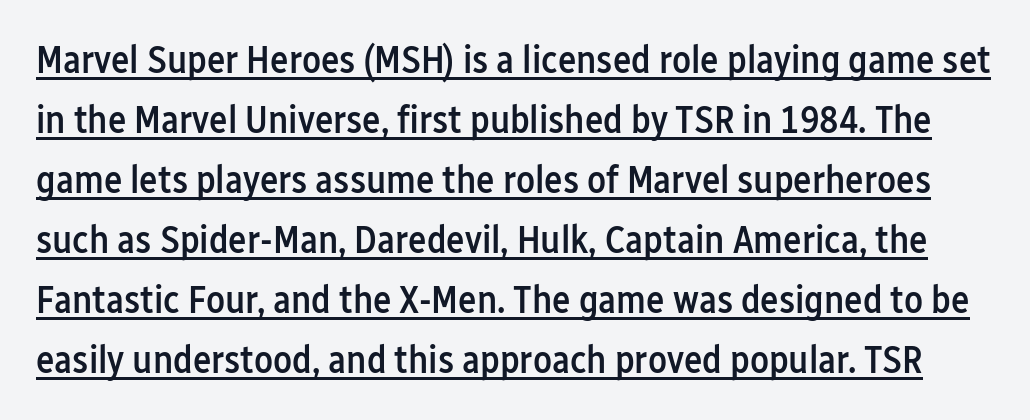
The image shows 39 px semibold, condensed sans-serif type, upright; set normal line spacing (1.54x), normal letter spacing, underlined; low stroke contrast and a medium x-height.
